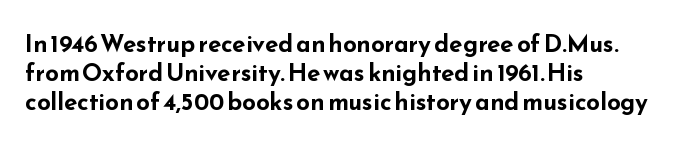
{"italic": "no", "bold": "yes", "underline": "no", "align": "left", "line_spacing_ratio": 1.21, "letter_spacing": "normal", "letter_spacing_em": 0.0, "glyph_px": 24}
